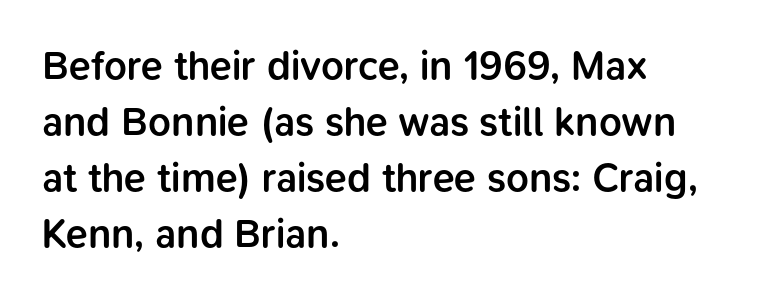
Q: Is the text bold? A: Semi-bold.
Q: Is the text italic (slanted)? A: No, it is upright.
Q: Is the typeface a serif or a sans-serif typeface? A: Sans-serif.
Q: Is the text underlined? A: No.
Q: How is the paragraph aligned? A: Left-aligned.
Q: Is the spacing between letters normal or unusually wide? A: Normal.
Q: Is the spacing between lines tight, normal or loose? A: Normal.
Q: Width (condensed, normal, or wide)? A: Normal.
Q: Stroke contrast? A: Low.
Q: x-height? A: Medium.
Q: Monospaced? A: No.
